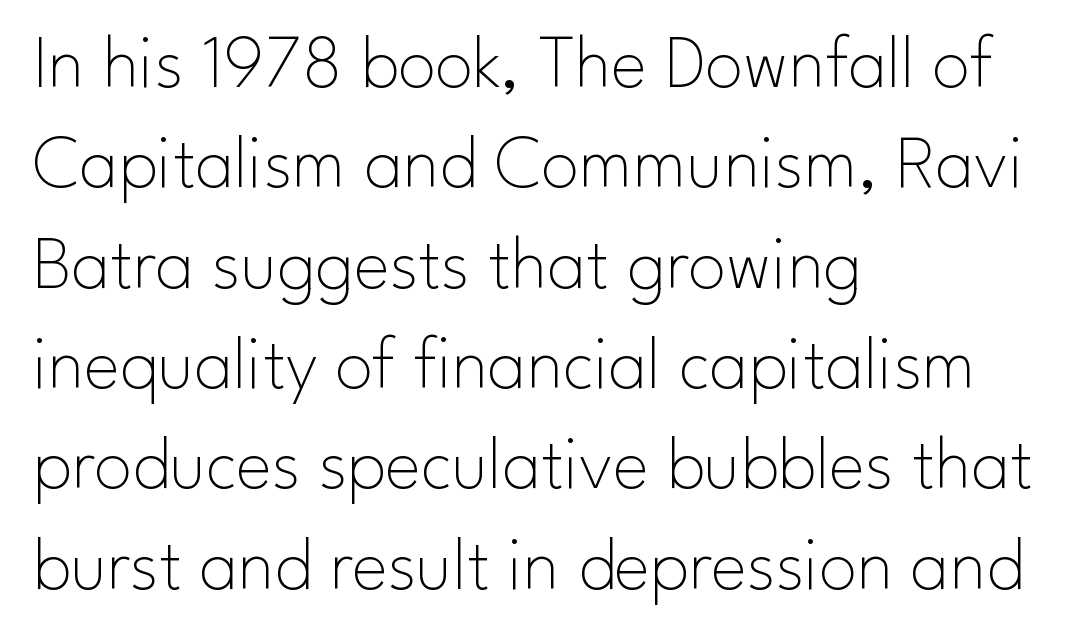
{"serif": "no", "italic": "no", "bold": "no", "weight": "thin", "width": "normal", "stroke_contrast": "low", "x_height": "small", "monospaced": "no", "underline": "no", "align": "left", "line_spacing": "normal", "line_spacing_ratio": 1.32, "letter_spacing": "normal", "letter_spacing_em": 0.0, "glyph_px": 76}
